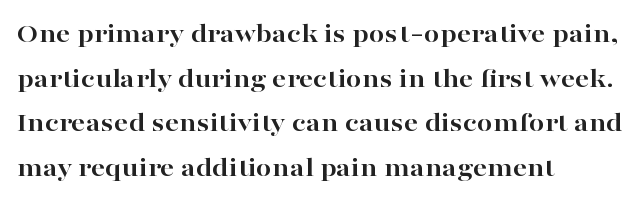
Q: Is the text bold? A: Yes.
Q: Is the text italic (slanted)? A: No, it is upright.
Q: Is the typeface a serif or a sans-serif typeface? A: Serif.
Q: Is the text underlined? A: No.
Q: How is the paragraph aligned? A: Left-aligned.
Q: Is the spacing between letters normal or unusually wide? A: Normal.
Q: Is the spacing between lines tight, normal or loose? A: Normal.
Q: Width (condensed, normal, or wide)? A: Wide.
Q: Stroke contrast? A: High.
Q: x-height? A: Medium.
Q: Monospaced? A: No.
